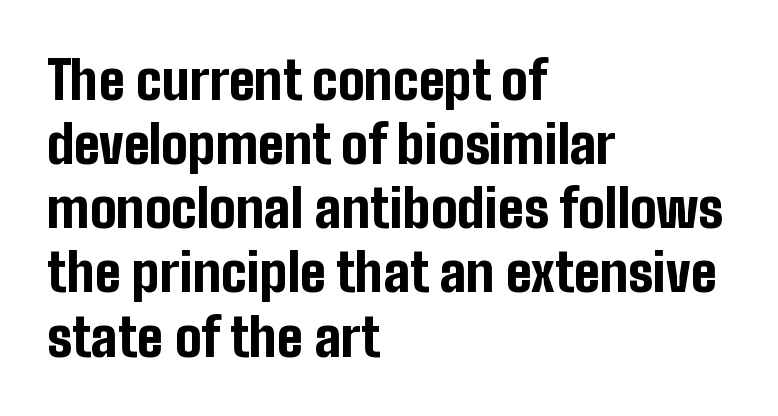
The image shows 53 px bold, condensed sans-serif type, upright; set left-aligned, line spacing 1.21x, normal letter spacing, not underlined; low stroke contrast and a medium x-height.
